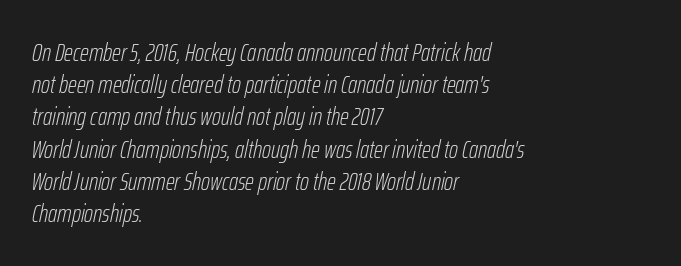
The whole block is typeset with a tilt. Has an underline been added? It has not. Leftover space on each line is placed entirely after the last word. The gaps between neighbouring characters are ordinary and unremarkable. Compared with typical paragraphs, the rows here are spaced about the same. No letter is thick-stroked: the sample isn't bold.
